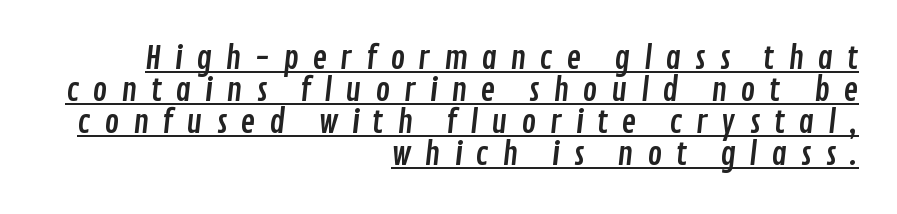
The image shows 31 px condensed sans-serif type; set right-aligned, tight line spacing (1.03x), unusually wide letter spacing (+0.43 em), underlined; low stroke contrast and a medium x-height.
